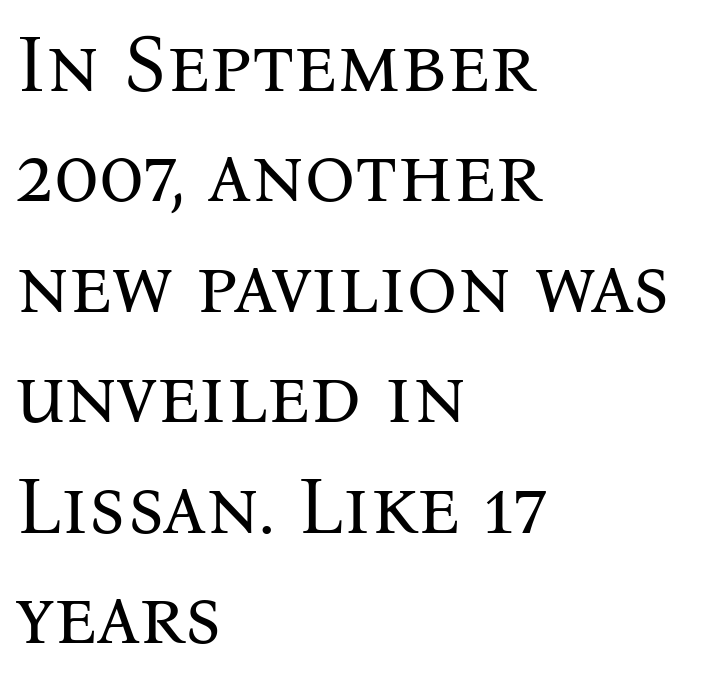
Q: Is the text bold? A: No.
Q: Is the text italic (slanted)? A: No, it is upright.
Q: Is the typeface a serif or a sans-serif typeface? A: Serif.
Q: Is the text underlined? A: No.
Q: How is the paragraph aligned? A: Left-aligned.
Q: Is the spacing between letters normal or unusually wide? A: Normal.
Q: Is the spacing between lines tight, normal or loose? A: Normal.
Q: Width (condensed, normal, or wide)? A: Normal.
Q: Stroke contrast? A: Medium.
Q: x-height? A: Medium.
Q: Monospaced? A: No.
